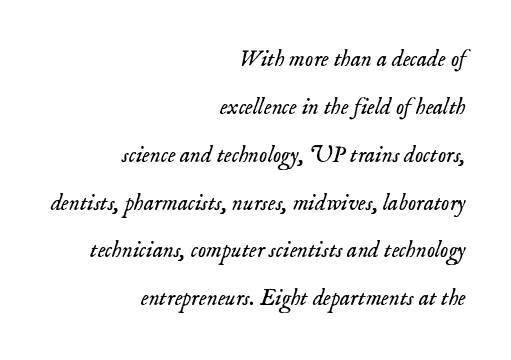
{"italic": "yes", "lean": "right", "slant_degrees": 18, "bold": "no", "underline": "no", "align": "right", "line_spacing": "loose", "line_spacing_ratio": 2.08, "letter_spacing": "normal", "letter_spacing_em": 0.0, "glyph_px": 23}
